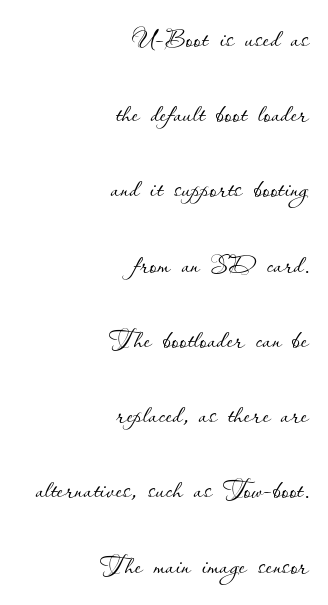
{"bold": "no", "weight": "thin", "width": "normal", "stroke_contrast": "low", "x_height": "small", "monospaced": "no", "underline": "no", "align": "right", "line_spacing": "loose", "line_spacing_ratio": 2.09, "letter_spacing": "normal", "letter_spacing_em": 0.0, "glyph_px": 36}
